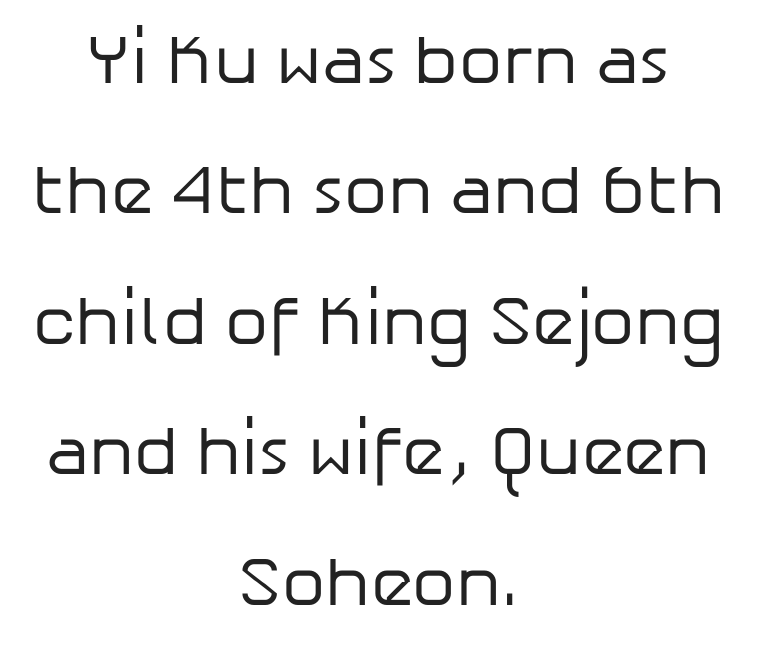
Q: Is the text bold? A: No.
Q: Is the text italic (slanted)? A: No, it is upright.
Q: Is the typeface a serif or a sans-serif typeface? A: Sans-serif.
Q: Is the text underlined? A: No.
Q: How is the paragraph aligned? A: Centered.
Q: Is the spacing between letters normal or unusually wide? A: Normal.
Q: Width (condensed, normal, or wide)? A: Normal.
Q: Stroke contrast? A: Low.
Q: x-height? A: Medium.
Q: Monospaced? A: No.
